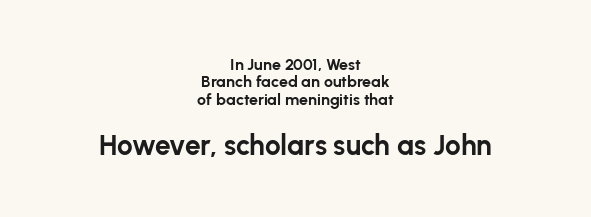
Q: Is the text bold? A: Yes.
Q: Is the text italic (slanted)? A: No, it is upright.
Q: Is the typeface a serif or a sans-serif typeface? A: Sans-serif.
Q: Is the text underlined? A: No.
Q: How is the paragraph aligned? A: Centered.
Q: Is the spacing between letters normal or unusually wide? A: Normal.
Q: Is the spacing between lines tight, normal or loose? A: Tight.
Q: Which block of text is set in a larger size, the first (top) or the second (bottom)? A: The second (bottom) one.
Q: Width (condensed, normal, or wide)? A: Normal.
Q: Stroke contrast? A: Low.
Q: x-height? A: Medium.
Q: Monospaced? A: No.
